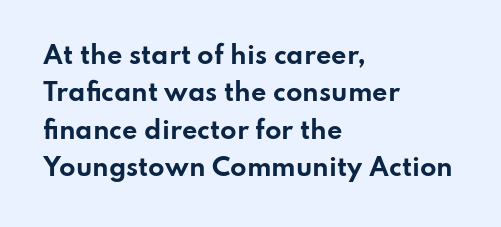
Underline: absent. Strokes here are thick enough to call this a true bold. This block has exactly the height ordinary leading produces. Standard letterfit; no display-style spreading of the glyphs. The lines are quadded left.
